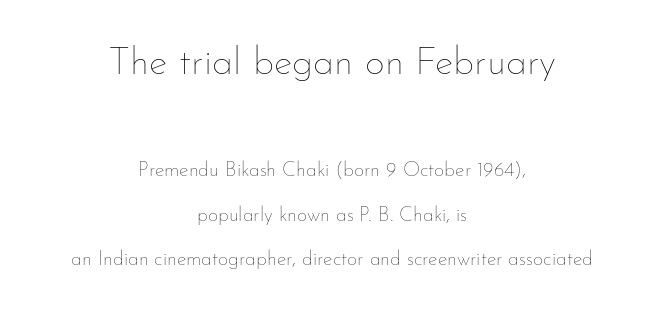
Q: Is the text bold? A: No.
Q: Is the text italic (slanted)? A: No, it is upright.
Q: Is the text underlined? A: No.
Q: How is the paragraph aligned? A: Centered.
Q: Is the spacing between letters normal or unusually wide? A: Normal.
Q: Is the spacing between lines tight, normal or loose? A: Loose.
Q: Which block of text is set in a larger size, the first (top) or the second (bottom)? A: The first (top) one.
Q: Width (condensed, normal, or wide)? A: Normal.
Q: Stroke contrast? A: Low.
Q: x-height? A: Small.
Q: Monospaced? A: No.
